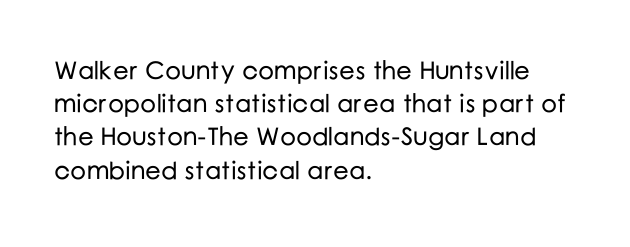
Q: Is the text italic (slanted)? A: No, it is upright.
Q: Is the text underlined? A: No.
Q: How is the paragraph aligned? A: Left-aligned.
Q: Is the spacing between letters normal or unusually wide? A: Normal.
Q: Is the spacing between lines tight, normal or loose? A: Normal.
